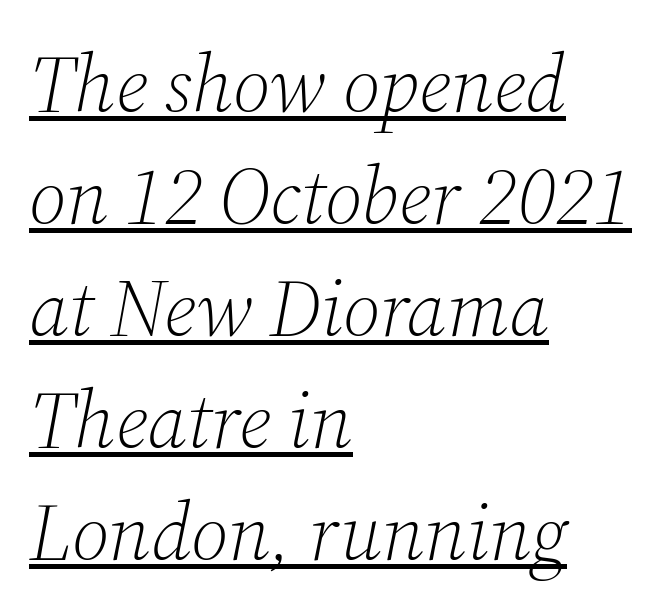
{"serif": "yes", "italic": "yes", "lean": "right", "slant_degrees": 12, "bold": "no", "weight": "light", "width": "normal", "stroke_contrast": "medium", "x_height": "medium", "monospaced": "no", "underline": "yes", "align": "left", "line_spacing": "normal", "line_spacing_ratio": 1.4, "letter_spacing": "normal", "letter_spacing_em": 0.0, "glyph_px": 80}
